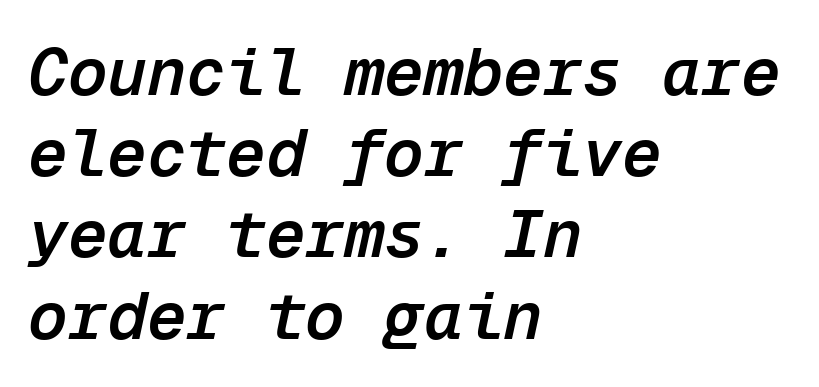
Monospaced: the letters line up in strict vertical columns. The string is rendered with underlining switched off. Visually the block forms a straight wall on the left and a jagged coastline on the right. If you drew a line through each stem, it would be angled. Nothing unusual about the tracking: characters are spaced as the font intends.
